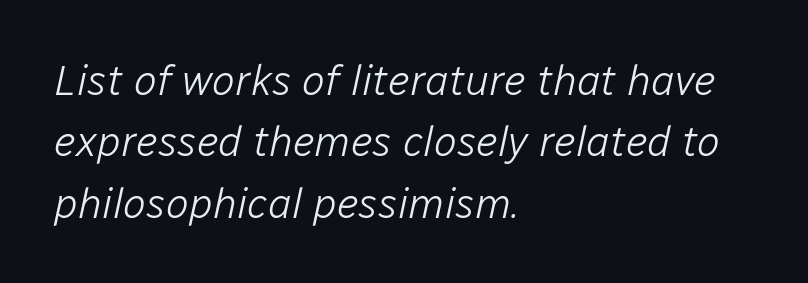
Q: Is the text bold? A: No.
Q: Is the text italic (slanted)? A: Yes, it leans right by about 12 degrees.
Q: Is the text underlined? A: No.
Q: How is the paragraph aligned? A: Left-aligned.
Q: Is the spacing between letters normal or unusually wide? A: Normal.
Q: Is the spacing between lines tight, normal or loose? A: Normal.
Q: Width (condensed, normal, or wide)? A: Normal.
Q: Stroke contrast? A: Low.
Q: x-height? A: Medium.
Q: Monospaced? A: No.
